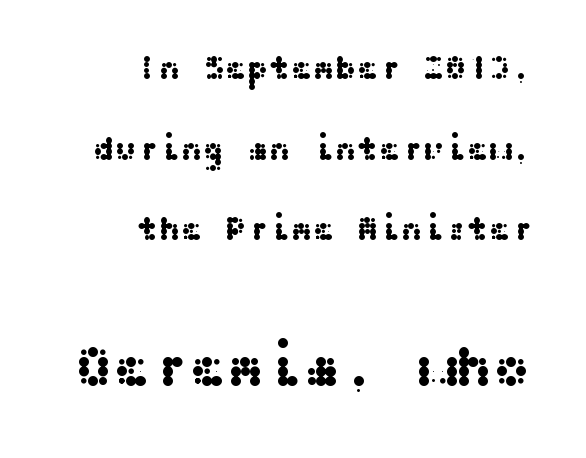
Q: Is the text italic (slanted)? A: No, it is upright.
Q: Is the typeface a serif or a sans-serif typeface? A: Sans-serif.
Q: Is the text underlined? A: No.
Q: How is the paragraph aligned? A: Right-aligned.
Q: Is the spacing between letters normal or unusually wide? A: Normal.
Q: Is the spacing between lines tight, normal or loose? A: Loose.
Q: Which block of text is set in a larger size, the first (top) or the second (bottom)? A: The second (bottom) one.
Q: Width (condensed, normal, or wide)? A: Wide.
Q: Stroke contrast? A: Medium.
Q: x-height? A: Medium.
